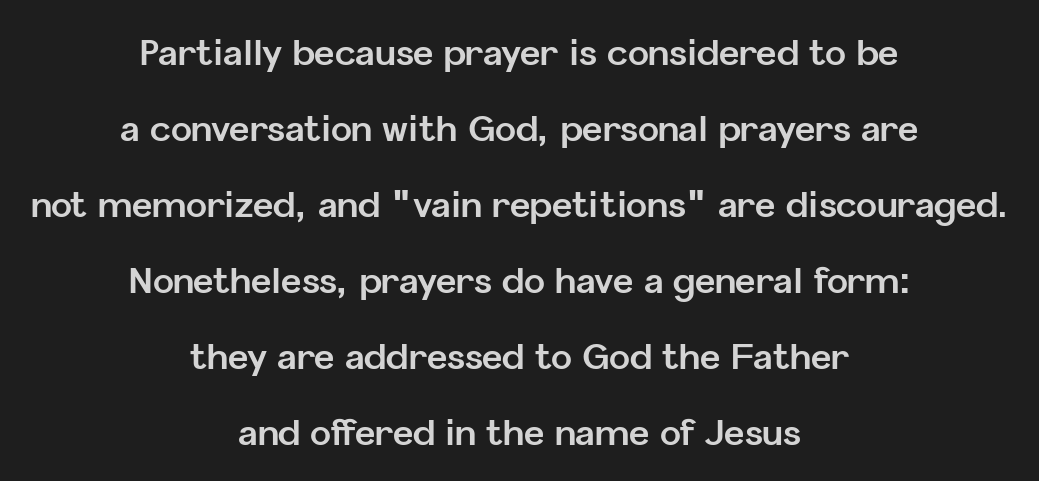
Q: Is the text bold? A: Yes.
Q: Is the text italic (slanted)? A: No, it is upright.
Q: Is the typeface a serif or a sans-serif typeface? A: Sans-serif.
Q: Is the text underlined? A: No.
Q: How is the paragraph aligned? A: Centered.
Q: Is the spacing between letters normal or unusually wide? A: Normal.
Q: Is the spacing between lines tight, normal or loose? A: Loose.
Q: Width (condensed, normal, or wide)? A: Normal.
Q: Stroke contrast? A: Low.
Q: x-height? A: Medium.
Q: Monospaced? A: No.
